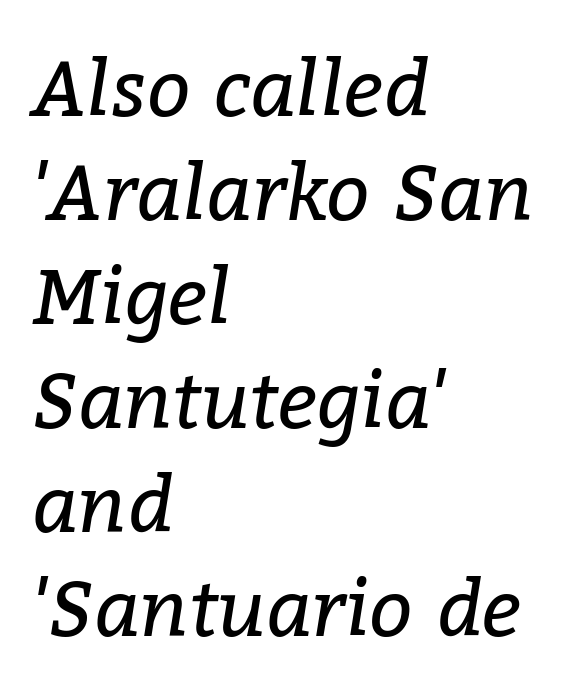
A typesetter would mark this as italic. A bare baseline throughout the passage. The paragraph shown leans on its left margin. These lines are rendered in a variable-pitch font. A quiet, ordinary-to-light weight characterises the typeface. Does the type have serifs? Yes, each stem ends in a small foot.
